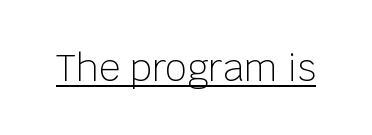
Q: Is the text bold? A: No.
Q: Is the text italic (slanted)? A: No, it is upright.
Q: Is the typeface a serif or a sans-serif typeface? A: Sans-serif.
Q: Is the text underlined? A: Yes.
Q: Is the spacing between letters normal or unusually wide? A: Normal.
Q: Width (condensed, normal, or wide)? A: Normal.
Q: Stroke contrast? A: Low.
Q: x-height? A: Large.
Q: Monospaced? A: No.
